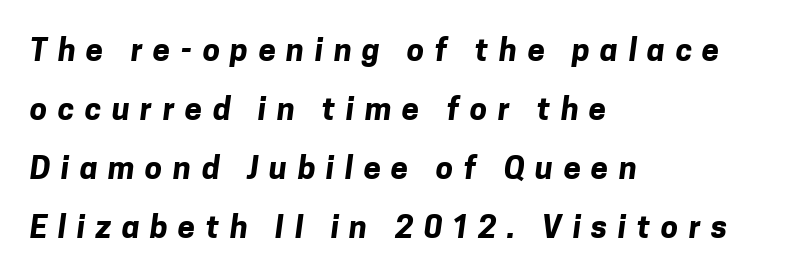
Reading down the block, your eye returns to a fixed left position each line. This rendering widens character spacing well past its baseline value. The string is rendered with underlining switched off. This is heavy type, rendered in bold.
